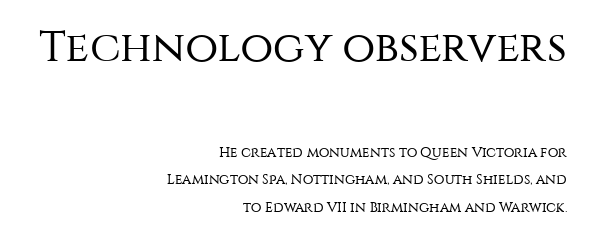
{"serif": "no", "italic": "no", "bold": "no", "weight": "regular", "width": "normal", "stroke_contrast": "medium", "x_height": "large", "monospaced": "no", "underline": "no", "align": "right", "line_spacing": "loose", "line_spacing_ratio": 1.96, "letter_spacing": "normal", "letter_spacing_em": 0.0, "larger_block": "first", "size_ratio": 3.07, "glyph_px": 43}
